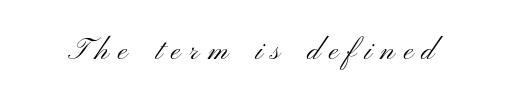
{"serif": "no", "bold": "no", "weight": "light", "width": "wide", "stroke_contrast": "medium", "x_height": "small", "monospaced": "no", "underline": "no", "letter_spacing": "wide", "letter_spacing_em": 0.31, "glyph_px": 29}
